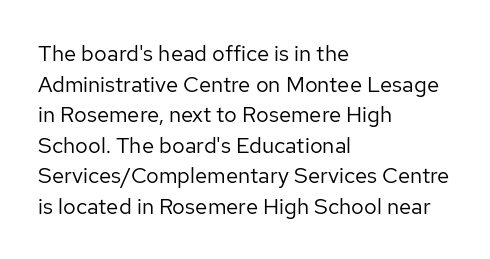
Here the glyphs are tracked normally, forming tight word shapes. This sample keeps an unexceptional amount of space between lines. Every character sits straight up, as roman type does. Each stroke keeps to a modest, everyday thickness or less. This rendering uses left alignment, leaving the right contour irregular. Descenders are the only things crossing below the line.
